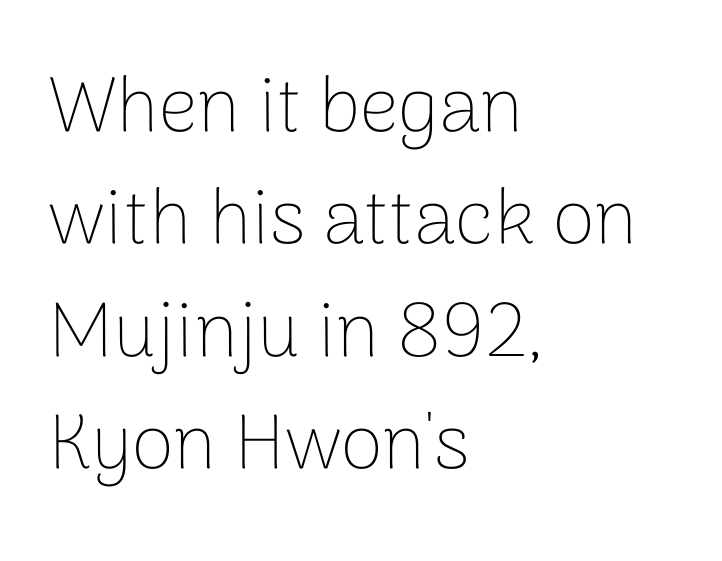
Q: Is the text bold? A: No.
Q: Is the text italic (slanted)? A: No, it is upright.
Q: Is the typeface a serif or a sans-serif typeface? A: Sans-serif.
Q: Is the text underlined? A: No.
Q: How is the paragraph aligned? A: Left-aligned.
Q: Is the spacing between letters normal or unusually wide? A: Normal.
Q: Is the spacing between lines tight, normal or loose? A: Normal.
Q: Width (condensed, normal, or wide)? A: Normal.
Q: Stroke contrast? A: Low.
Q: x-height? A: Medium.
Q: Monospaced? A: No.
